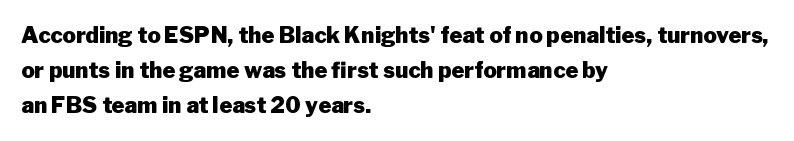
Q: Is the text bold? A: Yes.
Q: Is the text italic (slanted)? A: No, it is upright.
Q: Is the text underlined? A: No.
Q: How is the paragraph aligned? A: Left-aligned.
Q: Is the spacing between letters normal or unusually wide? A: Normal.
Q: Is the spacing between lines tight, normal or loose? A: Normal.
